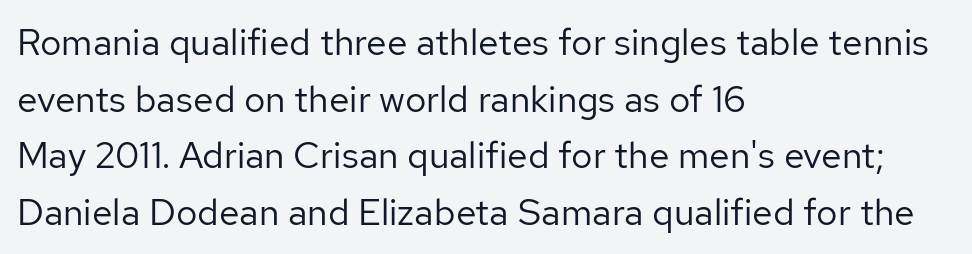
{"serif": "no", "italic": "no", "bold": "no", "weight": "regular", "width": "normal", "stroke_contrast": "low", "x_height": "medium", "monospaced": "no", "underline": "no", "align": "left", "line_spacing": "normal", "line_spacing_ratio": 1.53, "letter_spacing": "normal", "letter_spacing_em": 0.0, "glyph_px": 37}
